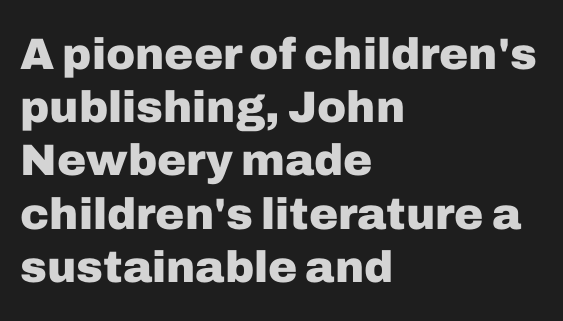
The image shows 44 px heavy sans-serif type, upright; set left-aligned, line spacing 1.21x, normal letter spacing, not underlined; low stroke contrast and a medium x-height.
